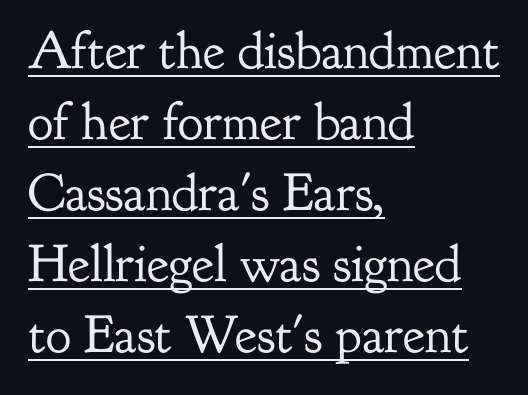
{"serif": "yes", "italic": "no", "bold": "no", "weight": "regular", "width": "normal", "stroke_contrast": "low", "x_height": "small", "monospaced": "no", "underline": "yes", "align": "left", "line_spacing": "normal", "line_spacing_ratio": 1.34, "letter_spacing": "normal", "letter_spacing_em": 0.0, "glyph_px": 53}
